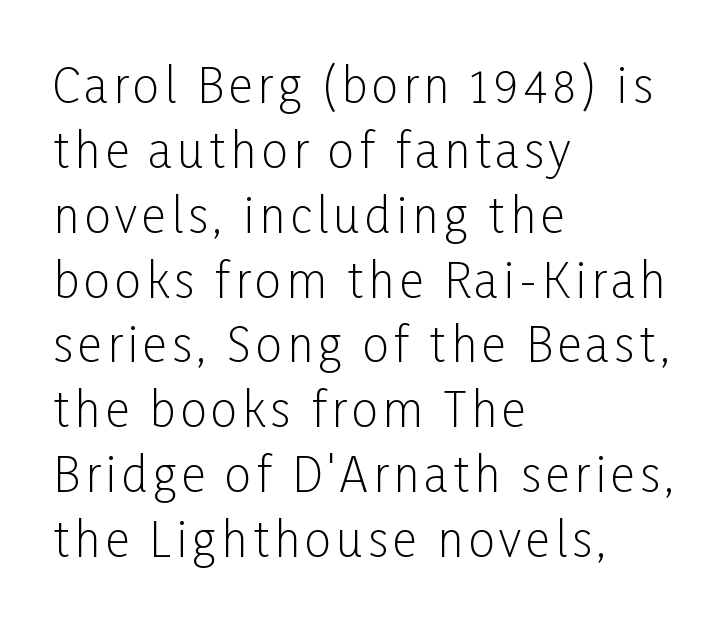
Q: Is the text bold? A: No.
Q: Is the text italic (slanted)? A: No, it is upright.
Q: Is the typeface a serif or a sans-serif typeface? A: Sans-serif.
Q: Is the text underlined? A: No.
Q: How is the paragraph aligned? A: Left-aligned.
Q: Is the spacing between lines tight, normal or loose? A: Normal.
Q: Width (condensed, normal, or wide)? A: Condensed.
Q: Stroke contrast? A: Low.
Q: x-height? A: Medium.
Q: Monospaced? A: No.
